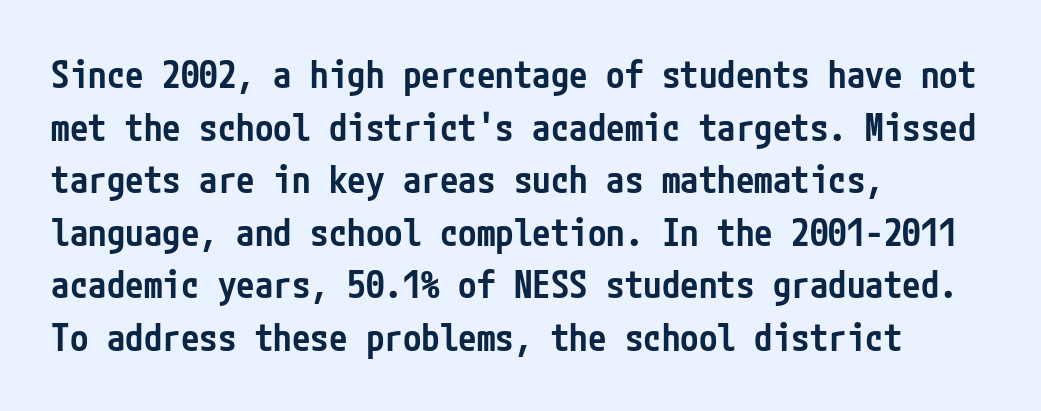
Short and long lines alike share a common starting point at left. Compared with an ordinary text face, these strokes are moderately heavier — a semibold. The strip under each line holds only bare page. Normally led — the rows are evenly, conventionally spaced. The lettering holds an erect, upright posture throughout.
